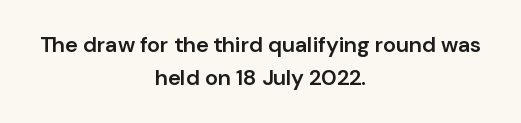
Q: Is the text bold? A: Semi-bold.
Q: Is the text italic (slanted)? A: No, it is upright.
Q: Is the text underlined? A: No.
Q: How is the paragraph aligned? A: Centered.
Q: Is the spacing between letters normal or unusually wide? A: Normal.
Q: Is the spacing between lines tight, normal or loose? A: Normal.
